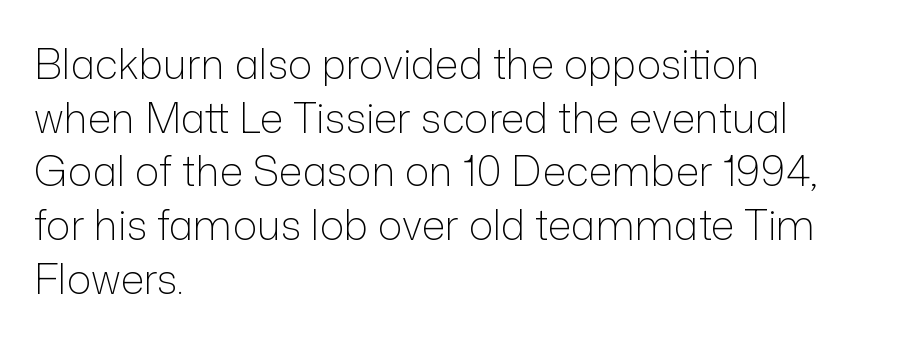
Q: Is the text bold? A: No.
Q: Is the text italic (slanted)? A: No, it is upright.
Q: Is the typeface a serif or a sans-serif typeface? A: Sans-serif.
Q: Is the text underlined? A: No.
Q: How is the paragraph aligned? A: Left-aligned.
Q: Is the spacing between letters normal or unusually wide? A: Normal.
Q: Is the spacing between lines tight, normal or loose? A: Normal.
Q: Width (condensed, normal, or wide)? A: Normal.
Q: Stroke contrast? A: Low.
Q: x-height? A: Medium.
Q: Monospaced? A: No.
